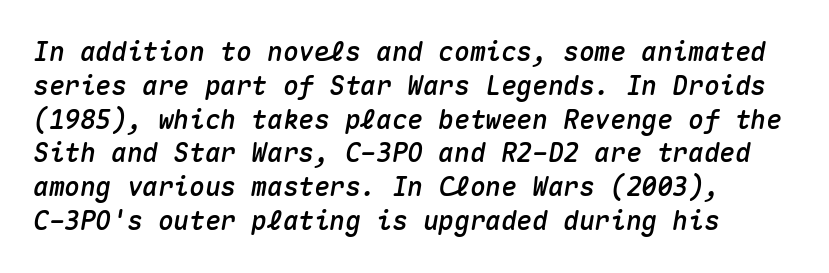
{"italic": "yes", "lean": "right", "slant_degrees": 10, "underline": "no", "line_spacing": "normal", "line_spacing_ratio": 1.3, "letter_spacing": "normal", "letter_spacing_em": 0.0, "glyph_px": 26}
